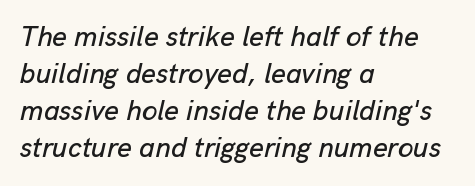
{"italic": "yes", "lean": "right", "slant_degrees": 13, "width": "normal", "stroke_contrast": "low", "x_height": "medium", "monospaced": "no", "underline": "no", "align": "left", "line_spacing": "normal", "line_spacing_ratio": 1.32, "letter_spacing": "normal", "letter_spacing_em": 0.0, "glyph_px": 28}
